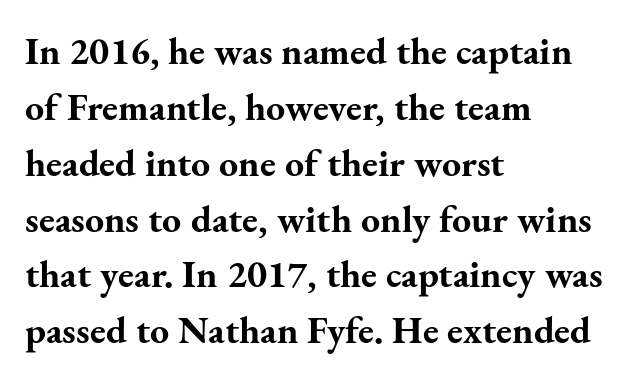
Q: Is the text bold? A: Yes.
Q: Is the text italic (slanted)? A: No, it is upright.
Q: Is the typeface a serif or a sans-serif typeface? A: Serif.
Q: Is the text underlined? A: No.
Q: How is the paragraph aligned? A: Left-aligned.
Q: Is the spacing between letters normal or unusually wide? A: Normal.
Q: Is the spacing between lines tight, normal or loose? A: Normal.
Q: Width (condensed, normal, or wide)? A: Normal.
Q: Stroke contrast? A: Medium.
Q: x-height? A: Small.
Q: Monospaced? A: No.
